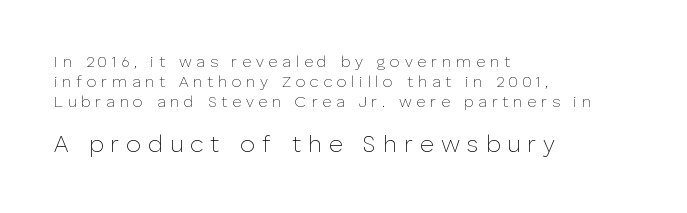
Q: Is the text bold? A: No.
Q: Is the text italic (slanted)? A: No, it is upright.
Q: Is the text underlined? A: No.
Q: How is the paragraph aligned? A: Left-aligned.
Q: Is the spacing between letters normal or unusually wide? A: Unusually wide.
Q: Is the spacing between lines tight, normal or loose? A: Normal.
Q: Which block of text is set in a larger size, the first (top) or the second (bottom)? A: The second (bottom) one.
